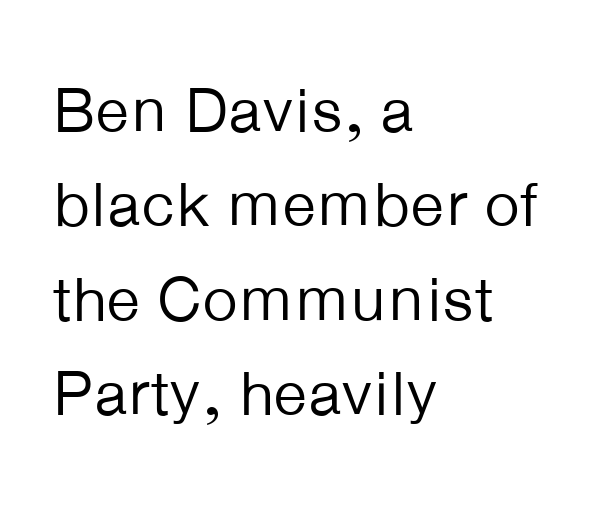
Each stroke keeps to a modest, everyday thickness or less. Each row of text sits above clean, open space. Is the block centered? No — it sits flush against the left margin. Characters follow at the spacing the type designer built in.
